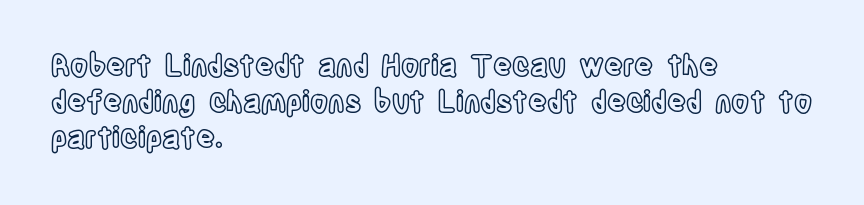
The image shows 29 px condensed type, upright; set left-aligned, normal line spacing (1.25x), normal letter spacing, not underlined; a large x-height.
